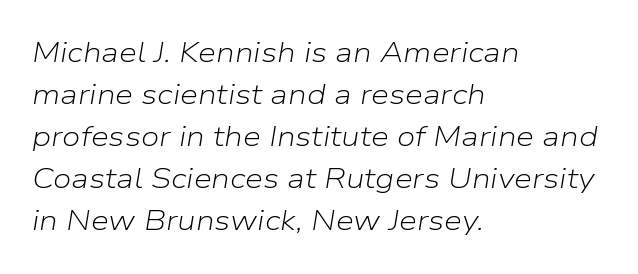
You could not count columns in this text — the font is proportionally spaced. Horizontally, the lines are justified to the leading edge only. The foot of each line stays bare and open. How are the letters spaced? Ordinarily, with no added tracking. Counters stay open thanks to moderate or lighter strokes. Vertically, the passage feels balanced, rows spaced as you'd expect.
